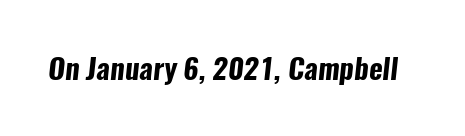
{"serif": "no", "bold": "yes", "weight": "bold", "width": "condensed", "stroke_contrast": "low", "x_height": "medium", "monospaced": "no", "underline": "no", "letter_spacing": "normal", "letter_spacing_em": 0.0, "glyph_px": 29}
